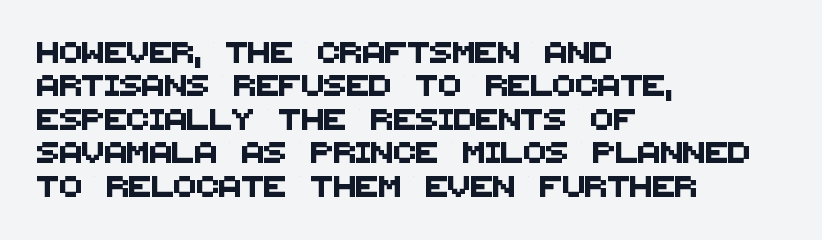
The image shows 21 px text type; set left-aligned, normal line spacing (1.59x), normal letter spacing, not underlined.
